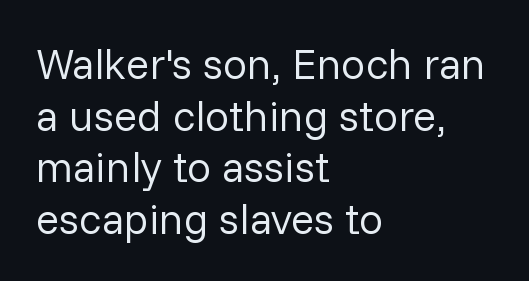
The image shows 43 px regular-weight sans-serif type, upright; set left-aligned, line spacing 1.2x, normal letter spacing, not underlined; low stroke contrast and a medium x-height.
